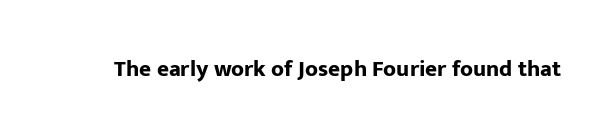
Q: Is the text bold? A: Yes.
Q: Is the text italic (slanted)? A: No, it is upright.
Q: Is the text underlined? A: No.
Q: Is the spacing between letters normal or unusually wide? A: Normal.
